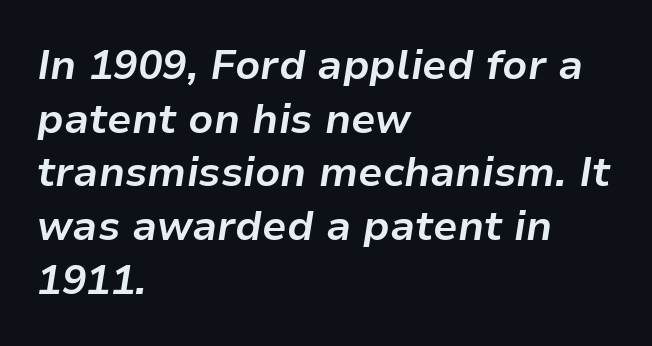
The image shows 41 px bold type, italic (leaning right); set left-aligned, normal line spacing (1.31x), normal letter spacing, not underlined; low stroke contrast and a medium x-height.
